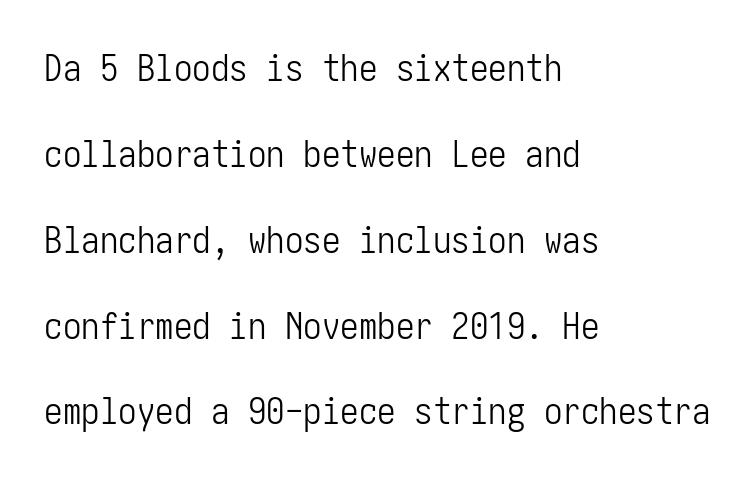
The text was rendered using a sans face with plain stroke endings. Observe the ordinary spacing: letters are neighbours, not strangers. Teacher's note: observe the even left margin — that is flush-left alignment. The lettering holds an erect, upright posture throughout.
